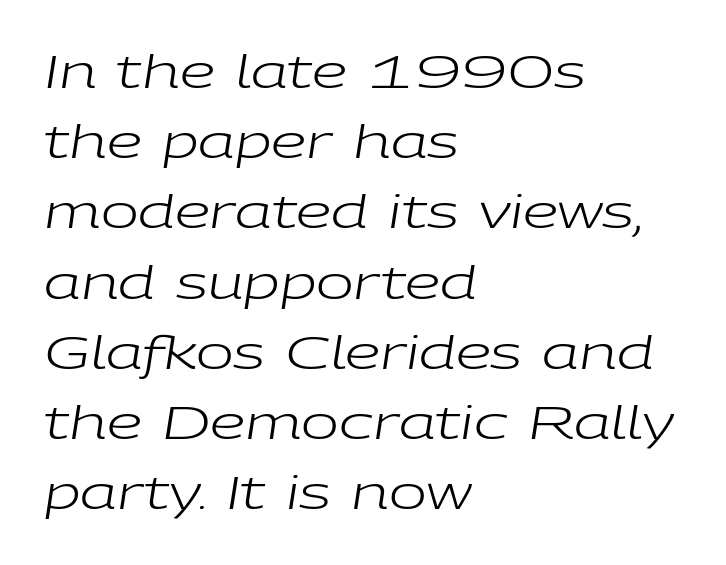
{"italic": "yes", "lean": "right", "slant_degrees": 9, "bold": "no", "weight": "regular", "width": "wide", "stroke_contrast": "low", "x_height": "medium", "monospaced": "no", "underline": "no", "align": "left", "line_spacing": "normal", "line_spacing_ratio": 1.56, "letter_spacing": "normal", "letter_spacing_em": 0.0, "glyph_px": 45}
